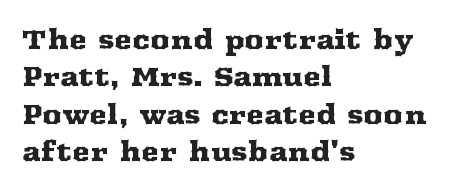
{"italic": "no", "underline": "no", "align": "left", "line_spacing": "normal", "line_spacing_ratio": 1.38, "letter_spacing": "normal", "letter_spacing_em": 0.0, "glyph_px": 27}
